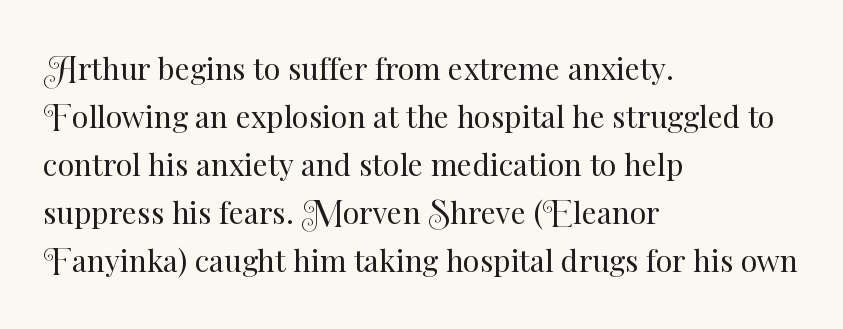
Alignment: flush left. A quiet, ordinary-to-light weight characterises the typeface. These lines are rendered in a variable-pitch font. Every character sits straight up, as roman type does. A typesetter would call this leading conventional body-copy spacing.
